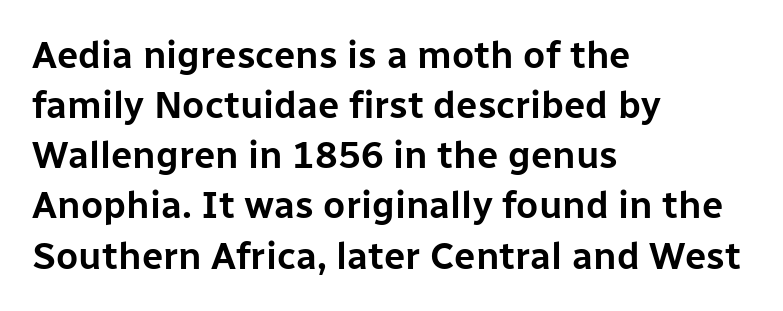
Each row of text sits above clean, open space. Does the copy run flush right? No — it runs flush left. The font family rendered here belongs to the sans-serif group. Every stem runs plumb, perpendicular to the baseline.
